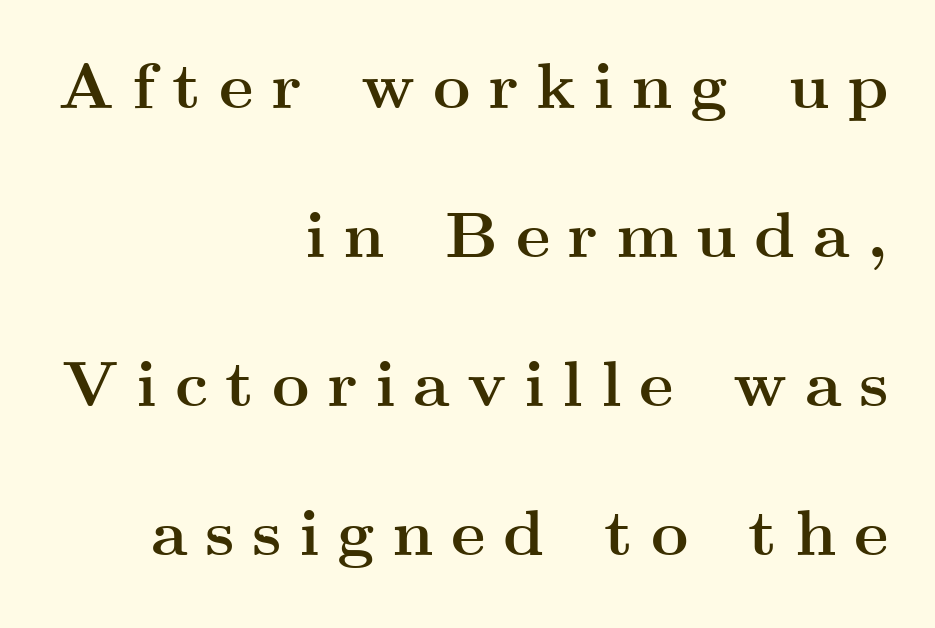
The image shows 65 px semibold, wide serif type, upright; set right-aligned, loose line spacing (2.29x), unusually wide letter spacing (+0.27 em), not underlined; medium stroke contrast and a small x-height.
